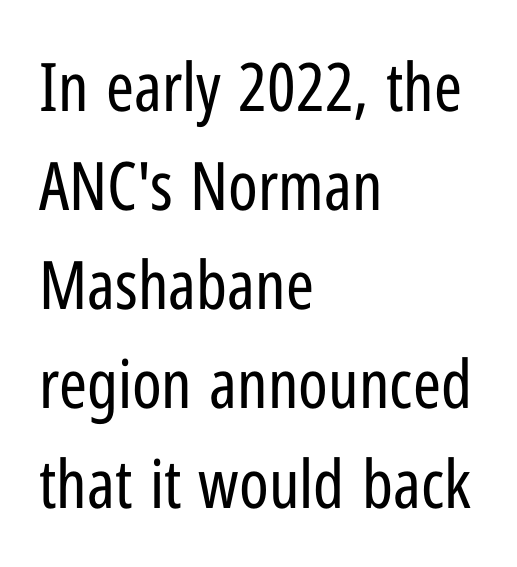
The foot of each line stays bare and open. The lettering stays uniformly vertical, giving the passage a roman look. Notice how descenders clear the ascenders below comfortably — that's standard leading. Line beginnings align vertically; line endings do not. Weight: in the light-to-regular range. Each letter keeps its own natural width here, so spacing adapts to shape.
